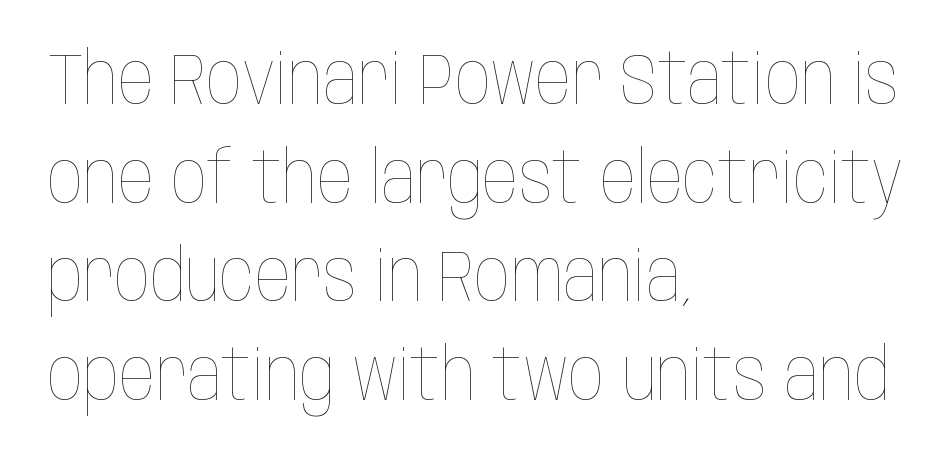
The image shows 71 px thin, condensed type, upright; set left-aligned, normal line spacing (1.39x), normal letter spacing, not underlined; low stroke contrast and a large x-height.
